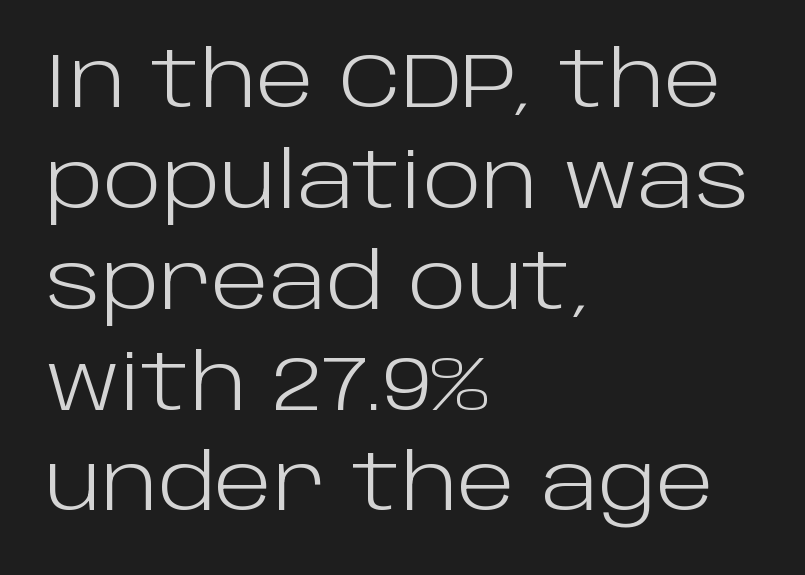
{"serif": "no", "italic": "no", "bold": "no", "weight": "light", "width": "normal", "stroke_contrast": "low", "x_height": "large", "monospaced": "no", "underline": "no", "align": "left", "line_spacing": "normal", "line_spacing_ratio": 1.31, "letter_spacing": "normal", "letter_spacing_em": 0.0, "glyph_px": 77}
